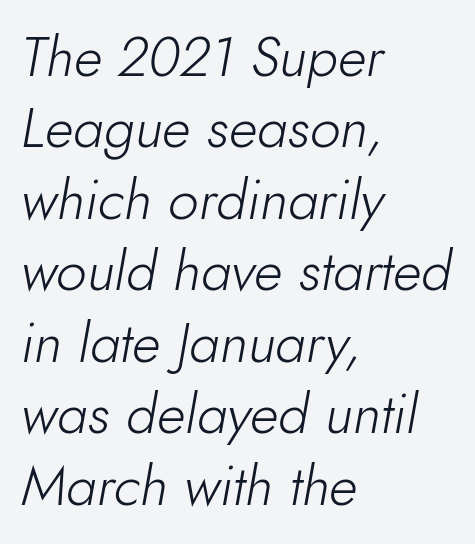
Q: Is the text bold? A: No.
Q: Is the text italic (slanted)? A: Yes, it leans right by about 10 degrees.
Q: Is the text underlined? A: No.
Q: How is the paragraph aligned? A: Left-aligned.
Q: Is the spacing between letters normal or unusually wide? A: Normal.
Q: Is the spacing between lines tight, normal or loose? A: Normal.
Q: Width (condensed, normal, or wide)? A: Normal.
Q: Stroke contrast? A: Low.
Q: x-height? A: Small.
Q: Monospaced? A: No.
